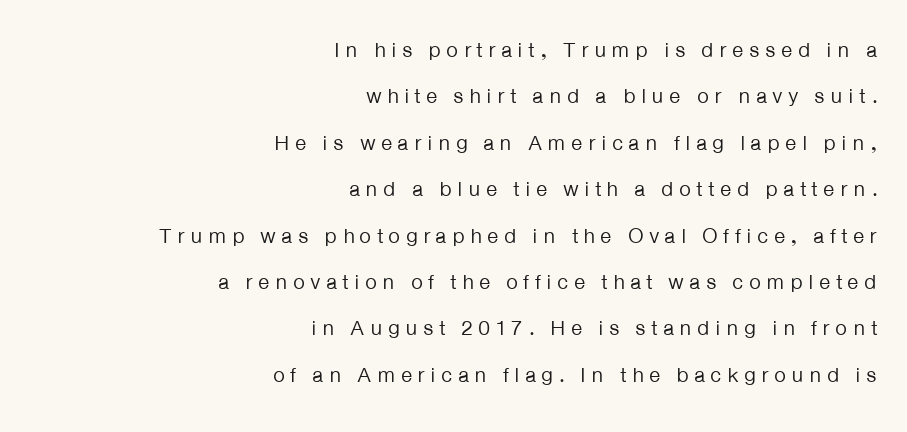
A roman cut, with each character standing at attention. Does extra space separate the letters? Yes, quite a lot of it. What's the leading like? Stretched, with rows far apart. Casual observation: everything's shoved over to the right.
